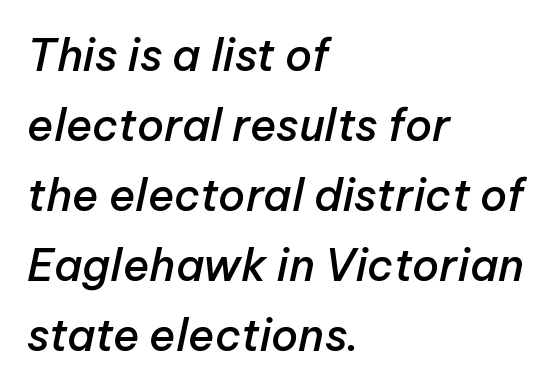
{"italic": "yes", "lean": "right", "slant_degrees": 12, "bold": "semi", "weight": "semibold", "width": "normal", "stroke_contrast": "low", "x_height": "medium", "monospaced": "no", "underline": "no", "align": "left", "line_spacing": "normal", "line_spacing_ratio": 1.59, "letter_spacing": "normal", "letter_spacing_em": 0.0, "glyph_px": 44}
